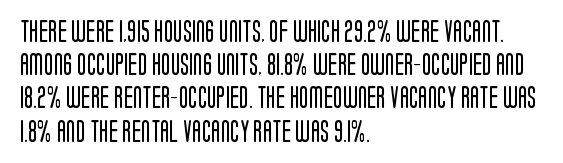
The image shows 22 px text type, upright; set left-aligned, normal line spacing (1.51x), normal letter spacing, not underlined.
